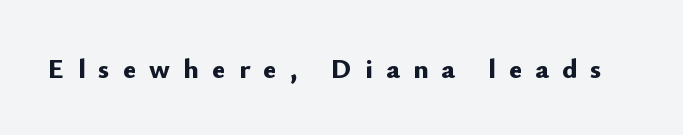
The passage shown is typed in a proportional face where columns would drift. Weight: bold. Decoration check: the copy has no underline. The letters are spread apart with noticeably loose tracking. Ordinary non-slanted type is in use. Unlike a traditional serif, this face leaves its strokes unadorned.
